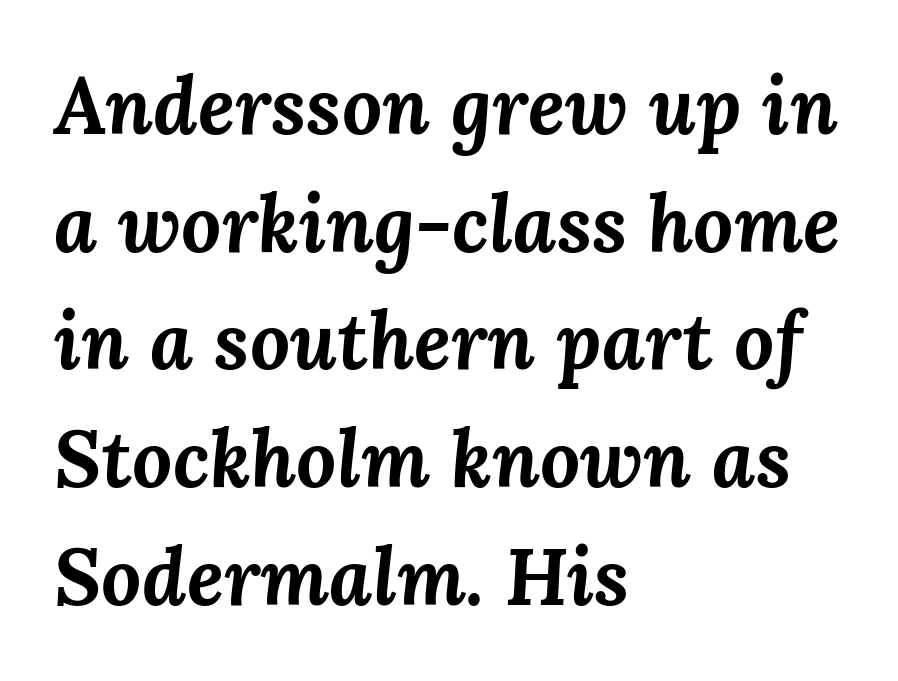
The image shows 79 px bold type, italic (leaning right); set left-aligned, normal line spacing (1.49x), normal letter spacing, not underlined; medium stroke contrast and a medium x-height.
